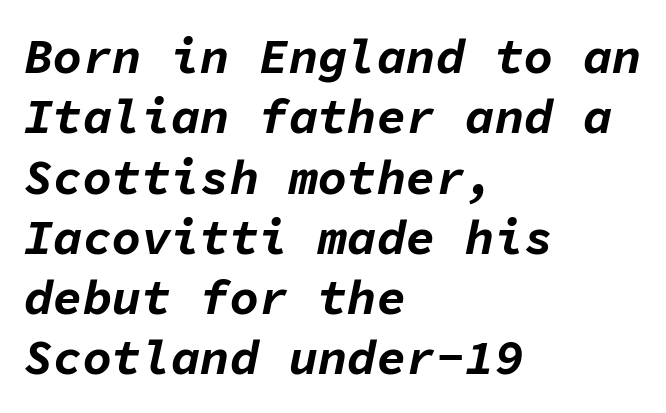
Q: Is the text bold? A: Yes.
Q: Is the text italic (slanted)? A: Yes, it leans right by about 11 degrees.
Q: Is the text underlined? A: No.
Q: How is the paragraph aligned? A: Left-aligned.
Q: Is the spacing between letters normal or unusually wide? A: Normal.
Q: Width (condensed, normal, or wide)? A: Normal.
Q: Stroke contrast? A: Low.
Q: x-height? A: Medium.
Q: Monospaced? A: Yes.
